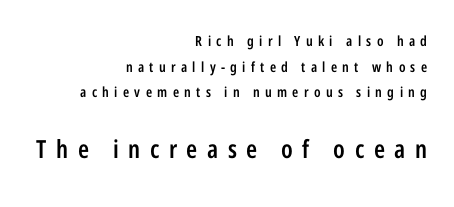
You could only call the tracking loose — the letters float apart. A bare baseline throughout the passage. Visually, the bottom section dominates because its glyphs are scaled up. In CSS terms this would be text-align: right. Stems and bowls a touch heavier than normal — semibold.
